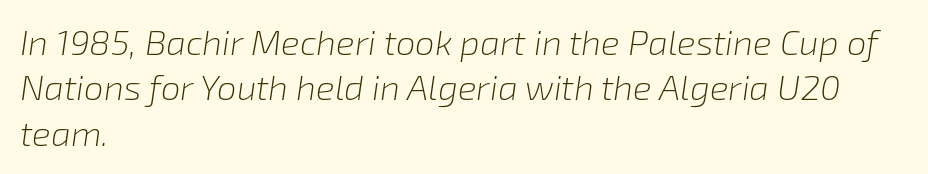
{"italic": "yes", "lean": "right", "slant_degrees": 8, "bold": "no", "weight": "light", "width": "normal", "stroke_contrast": "low", "x_height": "medium", "monospaced": "no", "underline": "no", "align": "left", "line_spacing": "normal", "line_spacing_ratio": 1.3, "letter_spacing": "normal", "letter_spacing_em": 0.0, "glyph_px": 35}
